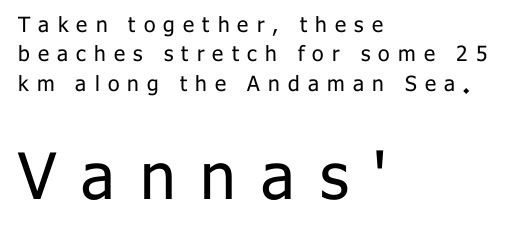
The image shows 64 px regular-weight sans-serif type, upright; set left-aligned, normal line spacing (1.4x), unusually wide letter spacing (+0.39 em), not underlined; the second (bottom) block is 3.05x larger; low stroke contrast and a medium x-height.
